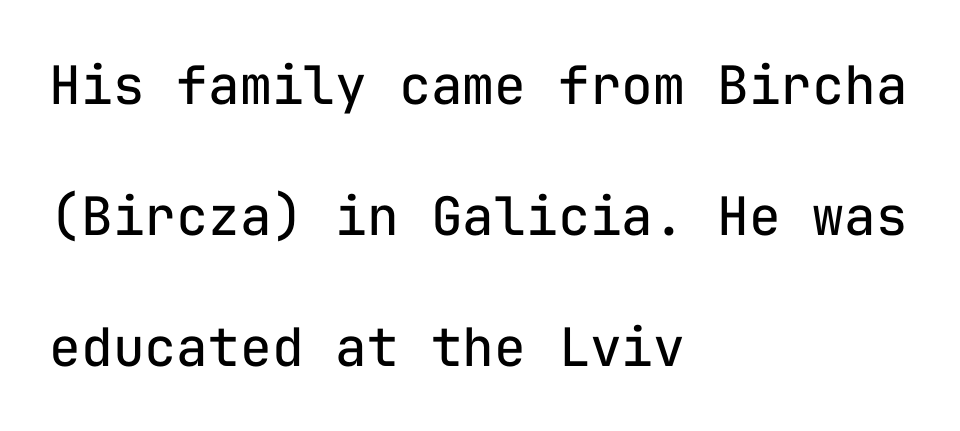
Airy leading. Think of a typewriter: that constant character pitch is what you see here. Ascenders rise straight up at ninety degrees. Stem width sits at or under what a default text font uses.
